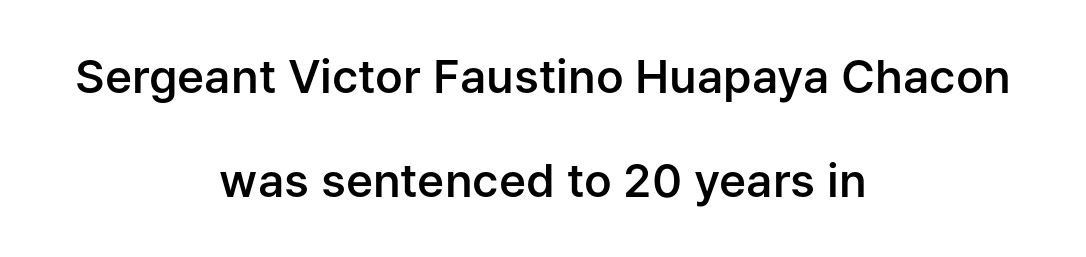
The image shows 46 px semibold sans-serif type, upright; set centered, loose line spacing (2.26x), normal letter spacing, not underlined; low stroke contrast and a medium x-height.
